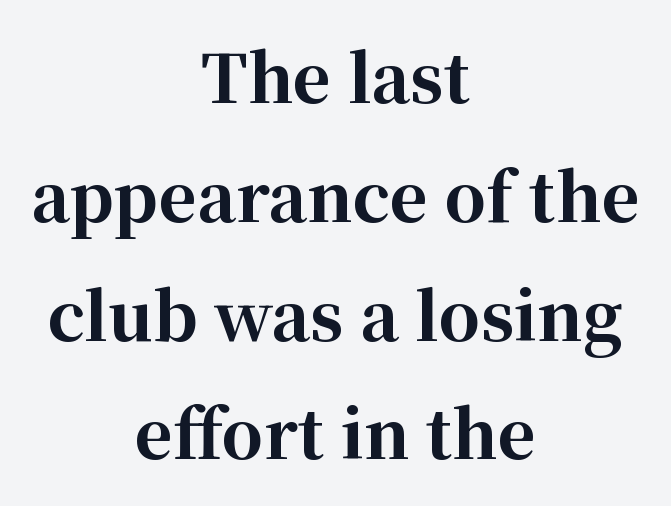
{"serif": "yes", "italic": "no", "bold": "yes", "weight": "bold", "width": "normal", "stroke_contrast": "high", "x_height": "medium", "monospaced": "no", "underline": "no", "align": "center", "line_spacing_ratio": 1.8, "letter_spacing": "normal", "letter_spacing_em": 0.0, "glyph_px": 66}
